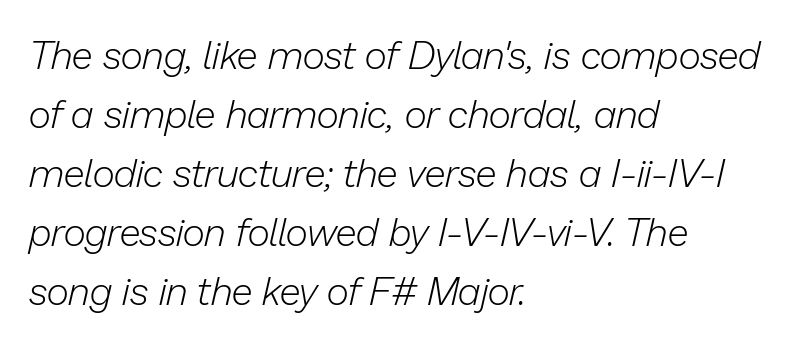
Observe the ordinary spacing: letters are neighbours, not strangers. Line beginnings align vertically; line endings do not. The cut favours lightness, reaching ordinary text weight at its darkest. Here the designer chose a conventional face with non-uniform glyph widths. Lines of text with bare space underneath.
